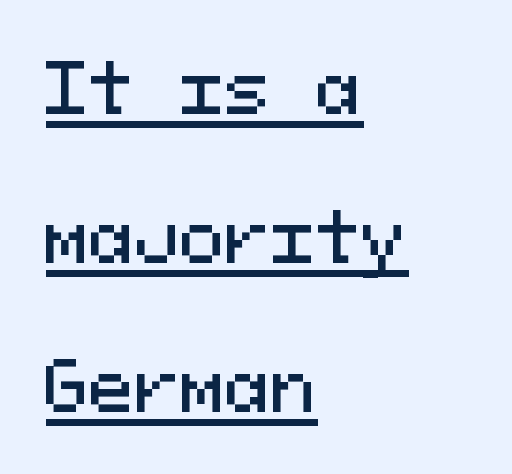
Unlike a traditional serif, this face leaves its strokes unadorned. Beneath each row of characters lies a ruled line. Every row of glyphs begins at an identical x-position on the left. Posture: straight, roman, zero tilt. Inter-character spacing is left at the font's built-in metrics.
